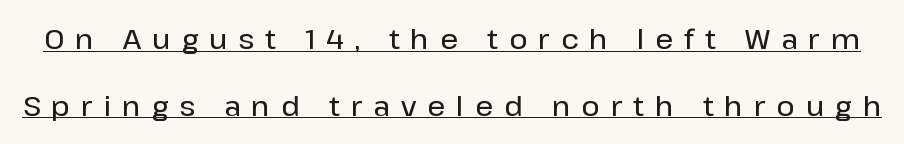
The image shows 28 px sans-serif type, upright; set loose line spacing (2.38x), unusually wide letter spacing (+0.39 em), underlined; low stroke contrast and a medium x-height.
